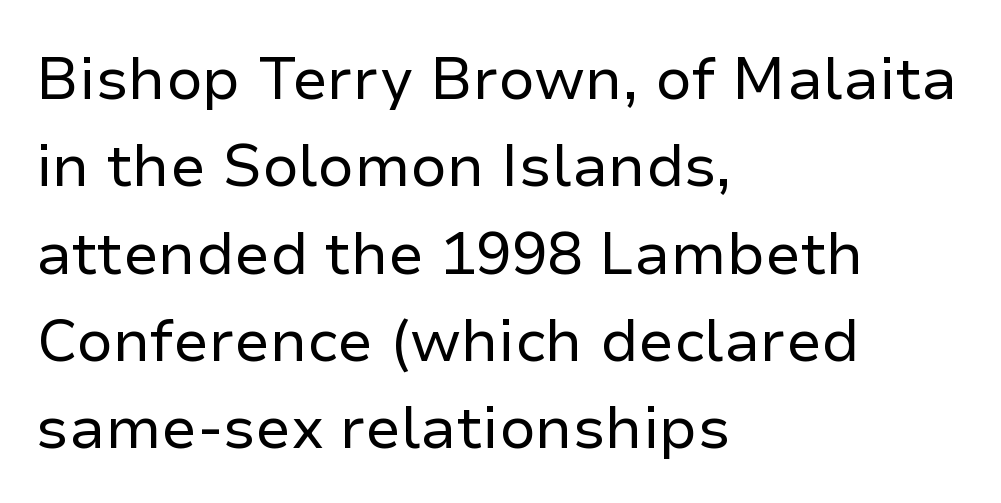
The image shows 59 px regular-weight sans-serif type, upright; set left-aligned, normal line spacing (1.48x), normal letter spacing, not underlined; low stroke contrast and a medium x-height.
